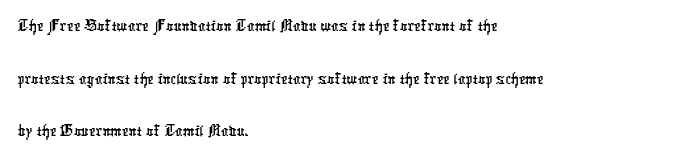
Q: Is the typeface a serif or a sans-serif typeface? A: Sans-serif.
Q: Is the text underlined? A: No.
Q: How is the paragraph aligned? A: Left-aligned.
Q: Is the spacing between letters normal or unusually wide? A: Normal.
Q: Is the spacing between lines tight, normal or loose? A: Normal.
Q: Width (condensed, normal, or wide)? A: Condensed.
Q: Stroke contrast? A: Low.
Q: x-height? A: Medium.
Q: Monospaced? A: No.
